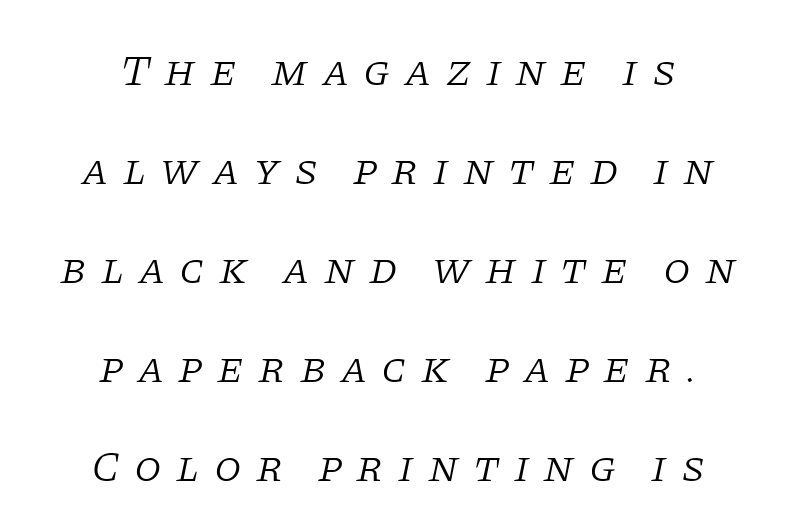
The block of text is sparse from top to bottom, with ample space between rows. The passage shown has open, widely tracked lettering throughout. Compared with a flush-left layout, this one balances lines on the center instead. The face used here is seriffed, in the tradition of book romans. Check under the words: just untouched page.
